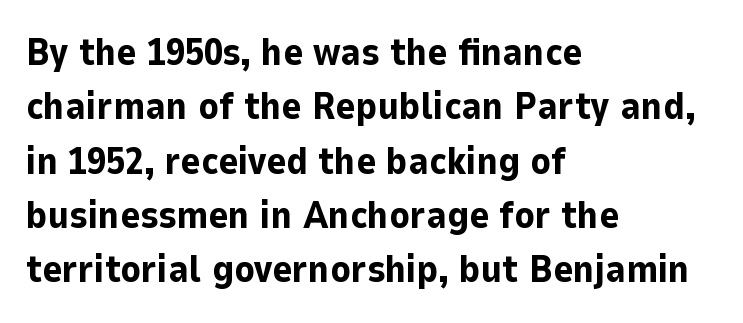
The image shows 38 px bold sans-serif type, upright; set left-aligned, normal line spacing (1.43x), normal letter spacing, not underlined; low stroke contrast and a medium x-height.
